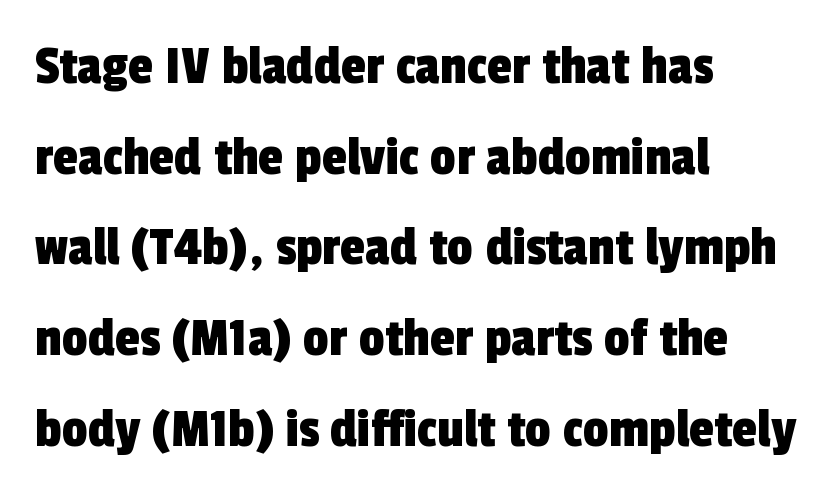
The image shows 57 px condensed sans-serif type; set left-aligned, normal line spacing (1.59x), normal letter spacing, not underlined; a medium x-height.
